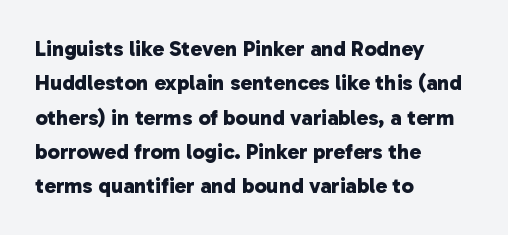
The space directly below the letters is spotless. Visually the block forms a straight wall on the left and a jagged coastline on the right. Inter-character spacing is left at the font's built-in metrics. Heavy, bold letterforms. Regular leading.
